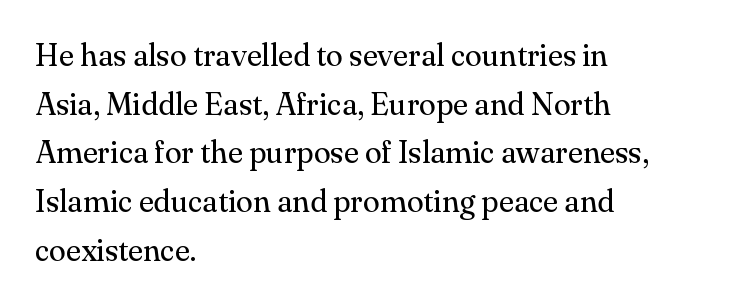
The passage shown is typeset with a serif family. These lines keep a tight, regular rhythm from letter to letter. The face looks like a standard text weight, possibly lighter. One-word summary of the alignment: left. Vertically, the passage feels balanced, rows spaced as you'd expect.
